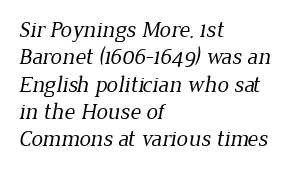
{"bold": "no", "underline": "no", "align": "left", "line_spacing_ratio": 1.19, "letter_spacing": "normal", "letter_spacing_em": 0.0, "glyph_px": 23}
